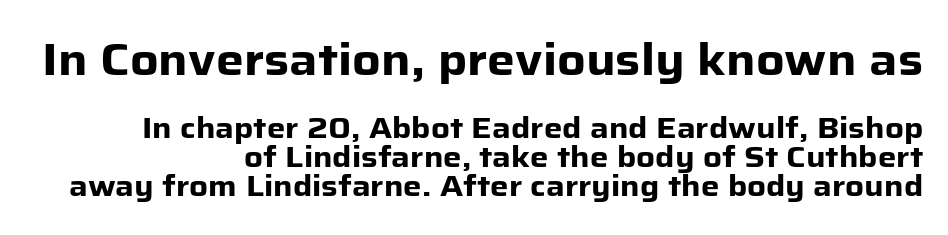
{"serif": "no", "italic": "no", "bold": "yes", "weight": "heavy", "width": "normal", "stroke_contrast": "low", "x_height": "medium", "monospaced": "no", "underline": "no", "align": "right", "line_spacing": "tight", "line_spacing_ratio": 1.01, "letter_spacing": "normal", "letter_spacing_em": 0.0, "larger_block": "first", "size_ratio": 1.52, "glyph_px": 44}
